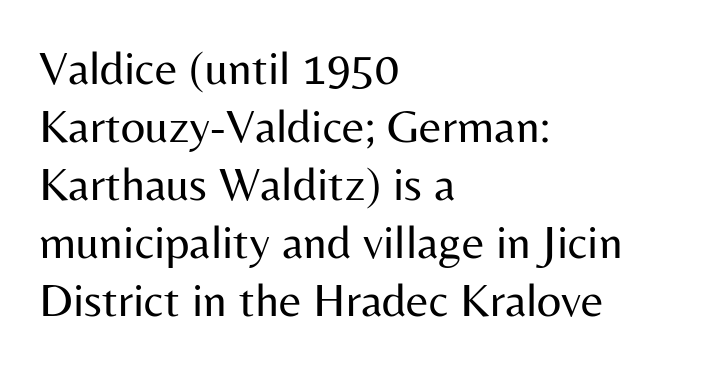
{"serif": "no", "italic": "no", "bold": "no", "weight": "regular", "width": "normal", "stroke_contrast": "medium", "x_height": "medium", "monospaced": "no", "underline": "no", "align": "left", "line_spacing_ratio": 1.21, "letter_spacing": "normal", "letter_spacing_em": 0.0, "glyph_px": 48}
